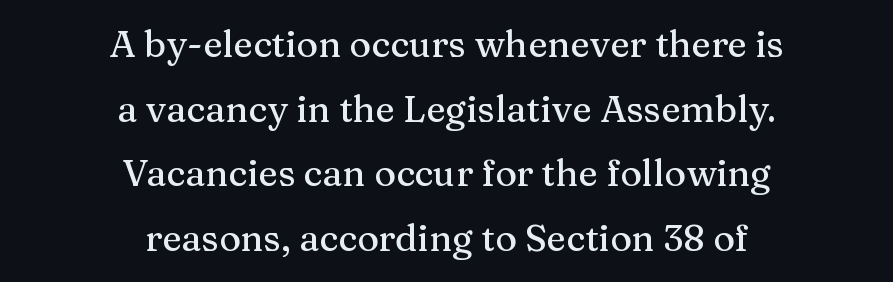
Q: Is the text italic (slanted)? A: No, it is upright.
Q: Is the typeface a serif or a sans-serif typeface? A: Serif.
Q: Is the text underlined? A: No.
Q: How is the paragraph aligned? A: Centered.
Q: Is the spacing between letters normal or unusually wide? A: Normal.
Q: Width (condensed, normal, or wide)? A: Normal.
Q: Stroke contrast? A: Medium.
Q: x-height? A: Medium.
Q: Monospaced? A: No.
